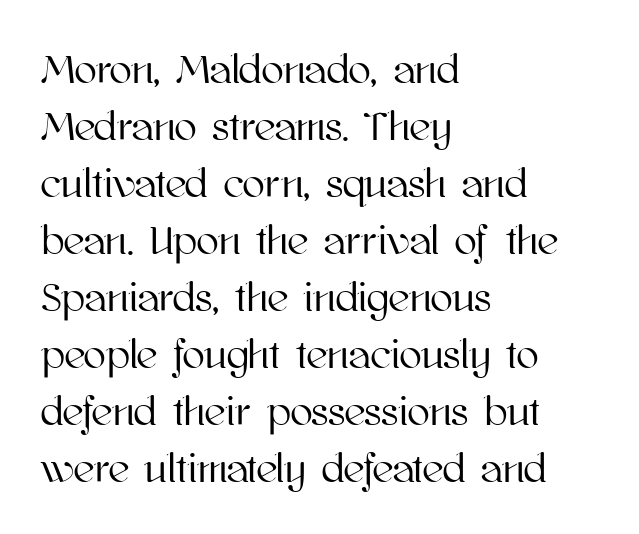
Q: Is the text italic (slanted)? A: No, it is upright.
Q: Is the text underlined? A: No.
Q: How is the paragraph aligned? A: Left-aligned.
Q: Is the spacing between letters normal or unusually wide? A: Normal.
Q: Is the spacing between lines tight, normal or loose? A: Normal.
Q: Width (condensed, normal, or wide)? A: Normal.
Q: Stroke contrast? A: High.
Q: x-height? A: Medium.
Q: Monospaced? A: No.
